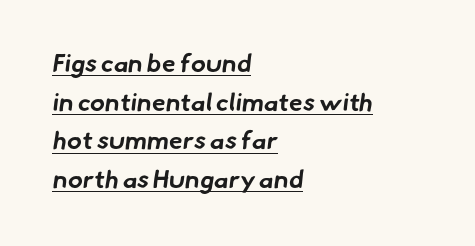
The image shows 25 px bold type; set left-aligned, normal line spacing (1.55x), normal letter spacing, underlined.
